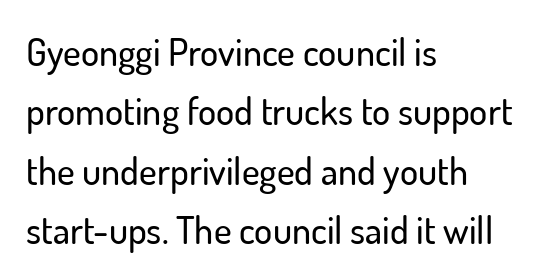
The image shows 38 px sans-serif type, upright; set left-aligned, normal line spacing (1.56x), normal letter spacing, not underlined; low stroke contrast and a small x-height.
